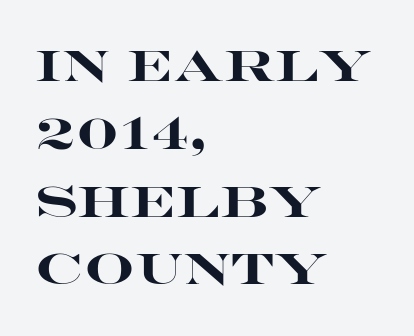
{"italic": "no", "bold": "yes", "weight": "heavy", "width": "wide", "stroke_contrast": "high", "x_height": "large", "monospaced": "no", "underline": "no", "align": "left", "line_spacing": "normal", "line_spacing_ratio": 1.54, "letter_spacing": "normal", "letter_spacing_em": 0.0, "glyph_px": 44}
